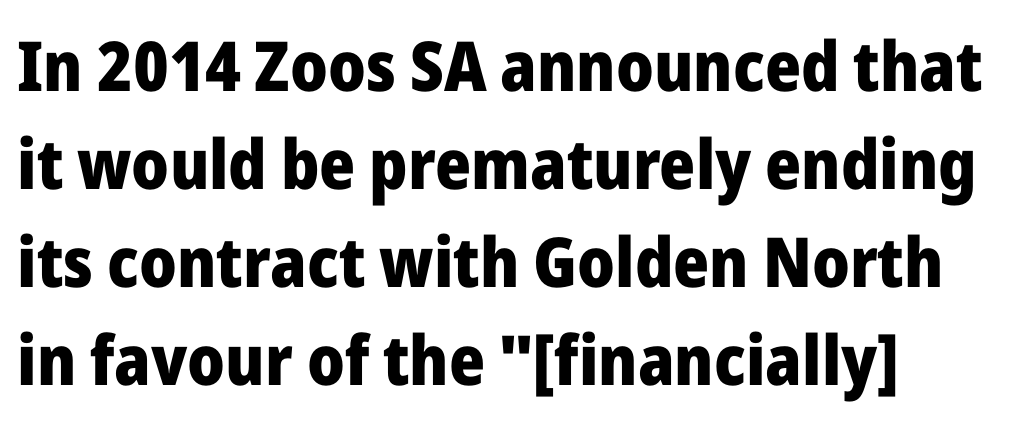
{"serif": "no", "italic": "no", "bold": "yes", "weight": "heavy", "width": "normal", "stroke_contrast": "low", "x_height": "medium", "monospaced": "no", "underline": "no", "align": "left", "line_spacing": "normal", "line_spacing_ratio": 1.42, "letter_spacing": "normal", "letter_spacing_em": 0.0, "glyph_px": 69}
